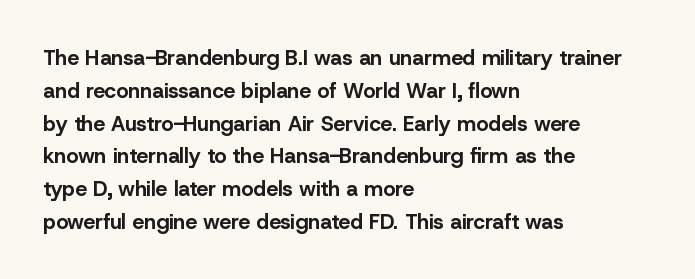
Q: Is the text bold? A: Yes.
Q: Is the text italic (slanted)? A: No, it is upright.
Q: Is the text underlined? A: No.
Q: How is the paragraph aligned? A: Left-aligned.
Q: Is the spacing between letters normal or unusually wide? A: Normal.
Q: Is the spacing between lines tight, normal or loose? A: Normal.
